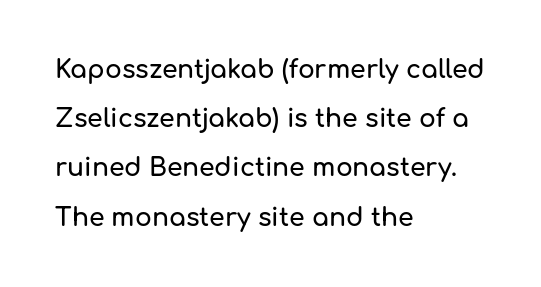
The image shows 25 px text type, upright; set left-aligned, loose line spacing (1.97x), normal letter spacing, not underlined.
